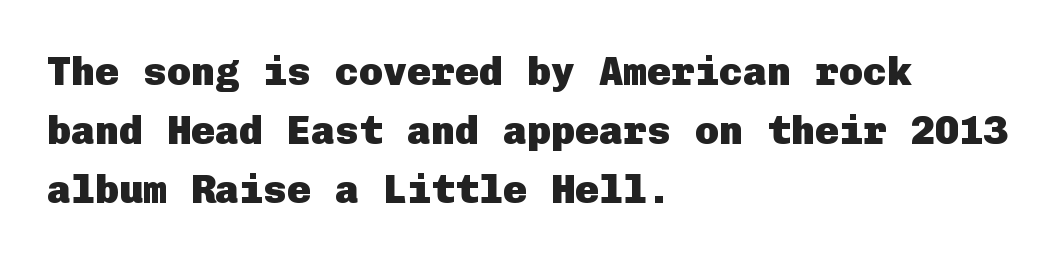
Q: Is the text bold? A: Yes.
Q: Is the text italic (slanted)? A: No, it is upright.
Q: Is the typeface a serif or a sans-serif typeface? A: Sans-serif.
Q: Is the text underlined? A: No.
Q: How is the paragraph aligned? A: Left-aligned.
Q: Is the spacing between letters normal or unusually wide? A: Normal.
Q: Is the spacing between lines tight, normal or loose? A: Normal.
Q: Width (condensed, normal, or wide)? A: Normal.
Q: Stroke contrast? A: Low.
Q: x-height? A: Medium.
